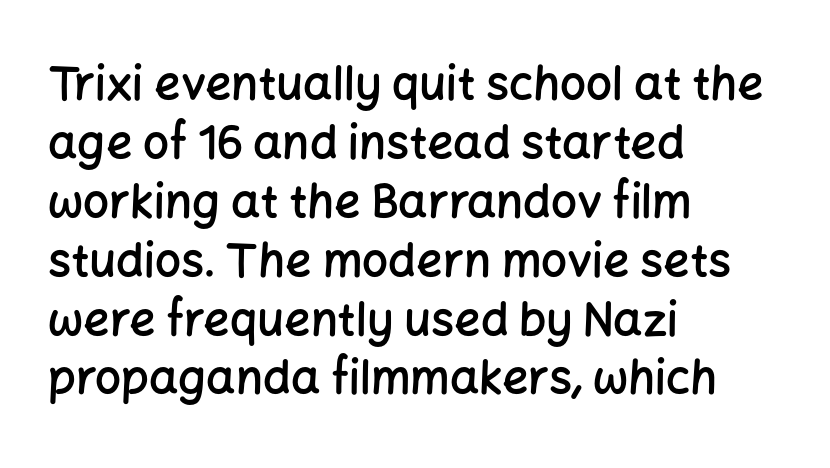
Q: Is the text bold? A: Semi-bold.
Q: Is the text italic (slanted)? A: No, it is upright.
Q: Is the typeface a serif or a sans-serif typeface? A: Sans-serif.
Q: Is the text underlined? A: No.
Q: How is the paragraph aligned? A: Left-aligned.
Q: Is the spacing between letters normal or unusually wide? A: Normal.
Q: Is the spacing between lines tight, normal or loose? A: Normal.
Q: Width (condensed, normal, or wide)? A: Normal.
Q: Stroke contrast? A: Low.
Q: x-height? A: Medium.
Q: Monospaced? A: No.
